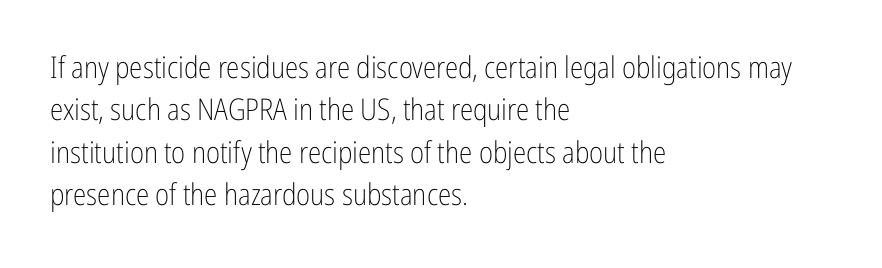
Decoration check: the copy has no underline. It's the straight-up-and-down kind of type. The font sits on the lighter half of the weight spectrum, regular included. A normal amount of white space separates one row of letters from the next. The text block is weighted toward the left margin, trailing off unevenly rightward.
